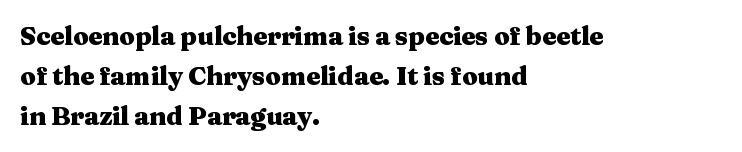
{"italic": "no", "bold": "yes", "underline": "no", "align": "left", "line_spacing": "normal", "line_spacing_ratio": 1.6, "letter_spacing": "normal", "letter_spacing_em": 0.0, "glyph_px": 25}
